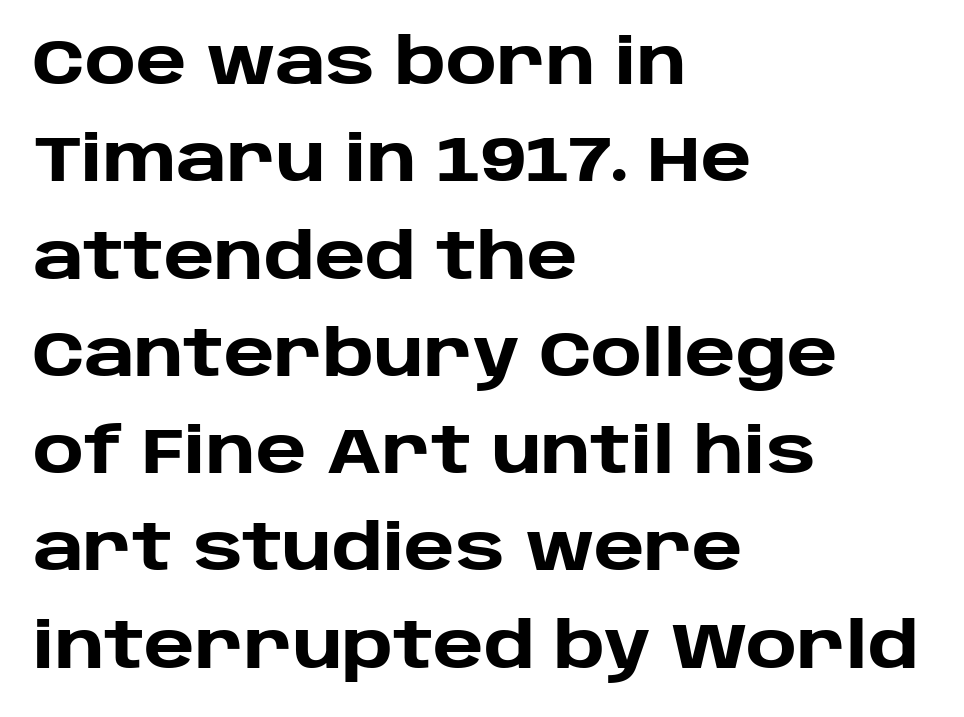
Rows of type keep a routine distance in the vertical direction. Where is the straight margin? On the left. The horizontal fit of the characters is conventional and even. Chunky letters — that's bold for sure. Posture: straight, roman, zero tilt. Honestly, there is no underline to notice here at all.
